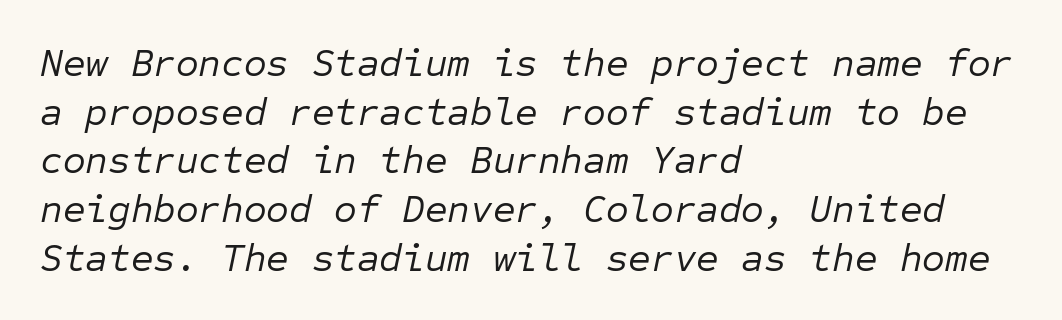
In terms of letterspacing, this is plain default setting. Every character sits at an angle, as italics do. Think of a typewriter: that constant character pitch is what you see here. Line spacing here is normal. Nobody drew a line under any word here.
